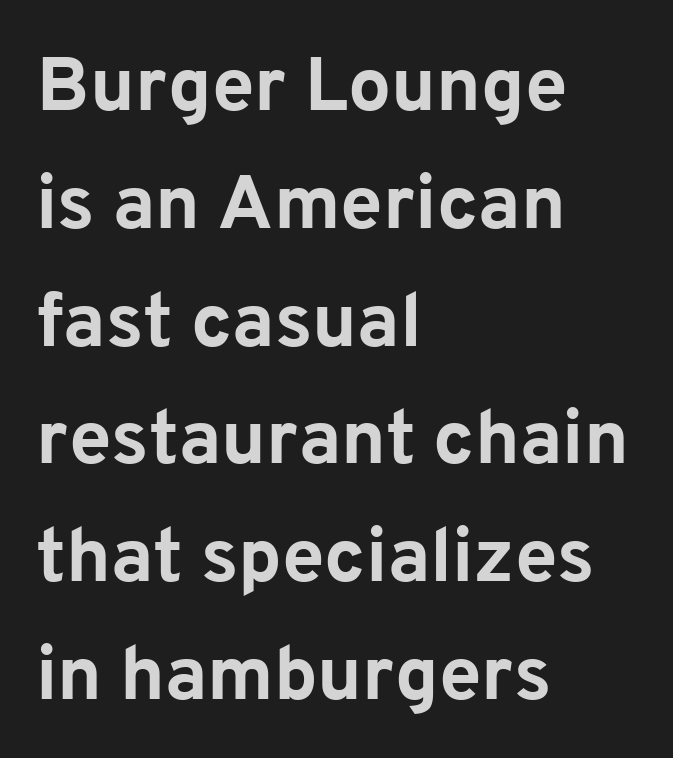
Q: Is the text bold? A: Yes.
Q: Is the text italic (slanted)? A: No, it is upright.
Q: Is the typeface a serif or a sans-serif typeface? A: Sans-serif.
Q: Is the text underlined? A: No.
Q: How is the paragraph aligned? A: Left-aligned.
Q: Is the spacing between letters normal or unusually wide? A: Normal.
Q: Is the spacing between lines tight, normal or loose? A: Normal.
Q: Width (condensed, normal, or wide)? A: Normal.
Q: Stroke contrast? A: Low.
Q: x-height? A: Medium.
Q: Monospaced? A: No.
